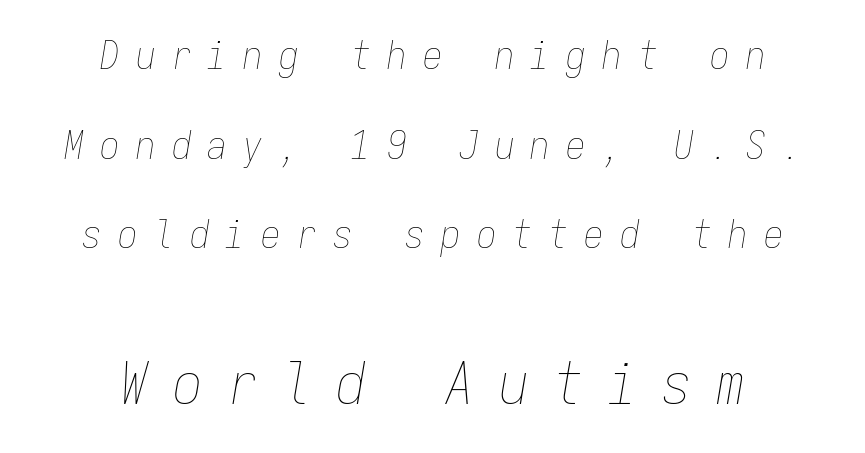
The image shows 59 px thin, condensed type, italic (leaning right), monospaced; set centered, loose line spacing (2.3x), unusually wide letter spacing (+0.42 em), not underlined; the second (bottom) block is 1.51x larger; low stroke contrast and a medium x-height.
